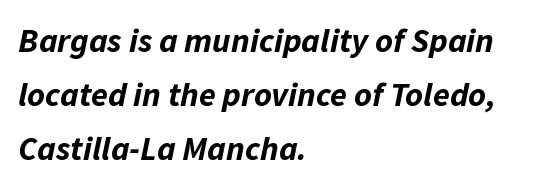
The image shows 34 px bold type, italic (leaning right); set left-aligned, normal line spacing (1.59x), normal letter spacing, not underlined; low stroke contrast and a medium x-height.
